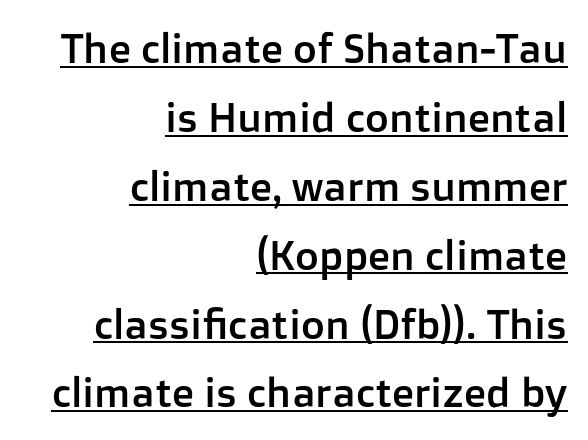
Q: Is the text italic (slanted)? A: No, it is upright.
Q: Is the typeface a serif or a sans-serif typeface? A: Sans-serif.
Q: Is the text underlined? A: Yes.
Q: How is the paragraph aligned? A: Right-aligned.
Q: Is the spacing between letters normal or unusually wide? A: Normal.
Q: Is the spacing between lines tight, normal or loose? A: Normal.
Q: Width (condensed, normal, or wide)? A: Normal.
Q: Stroke contrast? A: Low.
Q: x-height? A: Medium.
Q: Monospaced? A: No.
